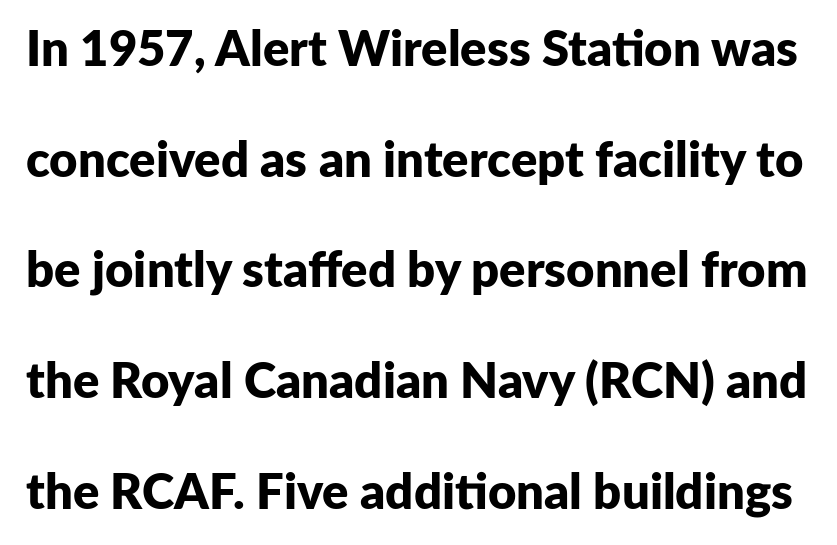
Q: Is the text bold? A: Yes.
Q: Is the text italic (slanted)? A: No, it is upright.
Q: Is the typeface a serif or a sans-serif typeface? A: Sans-serif.
Q: Is the text underlined? A: No.
Q: Is the spacing between letters normal or unusually wide? A: Normal.
Q: Is the spacing between lines tight, normal or loose? A: Loose.
Q: Width (condensed, normal, or wide)? A: Normal.
Q: Stroke contrast? A: Low.
Q: x-height? A: Medium.
Q: Monospaced? A: No.
